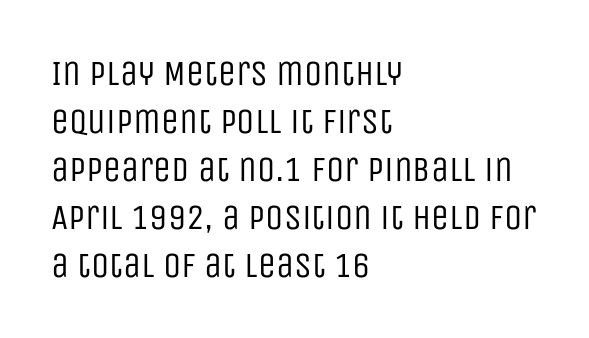
{"serif": "no", "italic": "no", "bold": "no", "weight": "regular", "width": "condensed", "stroke_contrast": "low", "x_height": "large", "monospaced": "no", "underline": "no", "align": "left", "line_spacing": "normal", "line_spacing_ratio": 1.33, "letter_spacing": "normal", "letter_spacing_em": 0.0, "glyph_px": 36}
